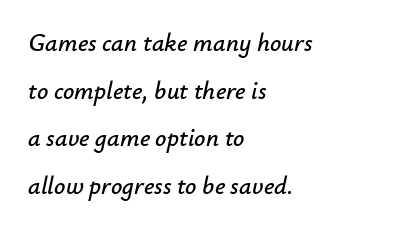
Q: Is the text italic (slanted)? A: Yes, it leans right by about 12 degrees.
Q: Is the text underlined? A: No.
Q: How is the paragraph aligned? A: Left-aligned.
Q: Is the spacing between letters normal or unusually wide? A: Normal.
Q: Is the spacing between lines tight, normal or loose? A: Loose.
